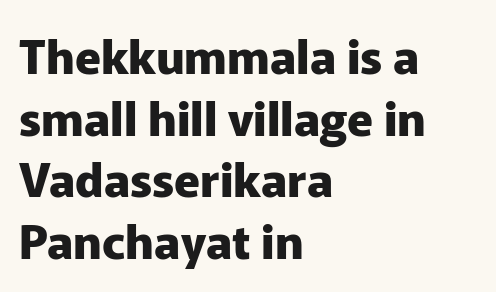
A typesetter would call this proportional, since set widths differ per character. Honestly, the row spacing looks completely unremarkable. This sample uses a sans-serif face. Beneath every word, the page is bare. Line beginnings align vertically; line endings do not. The letters stand straight up with perfectly vertical stems.
